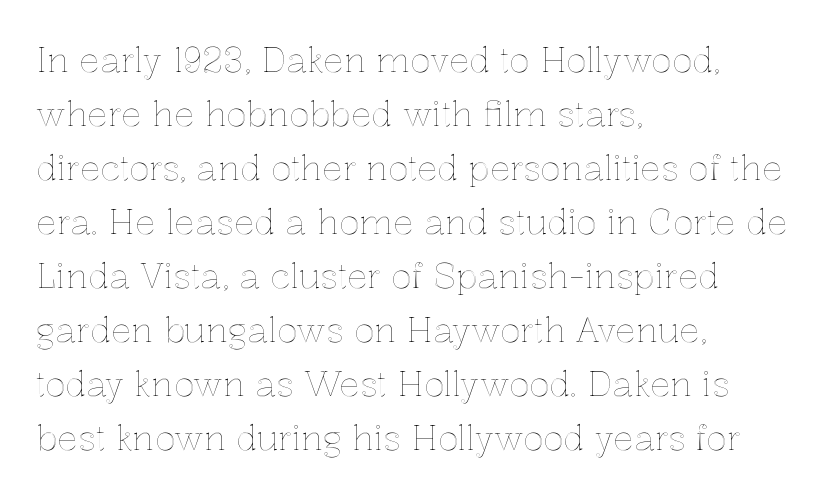
Q: Is the text italic (slanted)? A: No, it is upright.
Q: Is the text underlined? A: No.
Q: How is the paragraph aligned? A: Left-aligned.
Q: Is the spacing between letters normal or unusually wide? A: Normal.
Q: Is the spacing between lines tight, normal or loose? A: Normal.
Q: Width (condensed, normal, or wide)? A: Normal.
Q: x-height? A: Medium.
Q: Monospaced? A: No.
